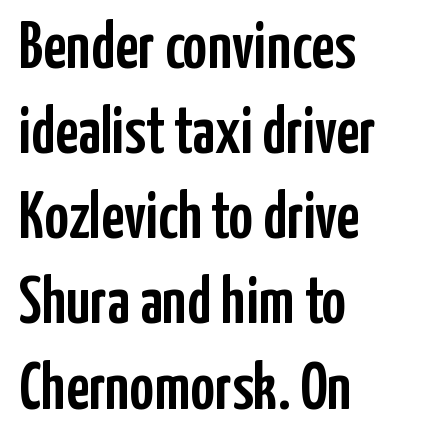
Q: Is the text italic (slanted)? A: No, it is upright.
Q: Is the typeface a serif or a sans-serif typeface? A: Sans-serif.
Q: Is the text underlined? A: No.
Q: How is the paragraph aligned? A: Left-aligned.
Q: Is the spacing between letters normal or unusually wide? A: Normal.
Q: Is the spacing between lines tight, normal or loose? A: Normal.
Q: Width (condensed, normal, or wide)? A: Condensed.
Q: Stroke contrast? A: Low.
Q: x-height? A: Medium.
Q: Monospaced? A: No.
